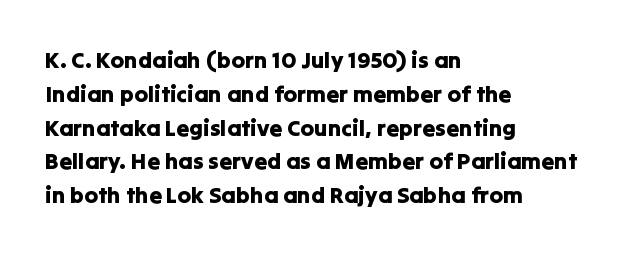
Left-aligned paragraph, ragged on the right. Compared with typical body copy, the letter spacing here is the same. A roman cut, with each character standing at attention. Baseline-to-baseline distance is the conventional proportion of letter height. The string is rendered with underlining switched off.
